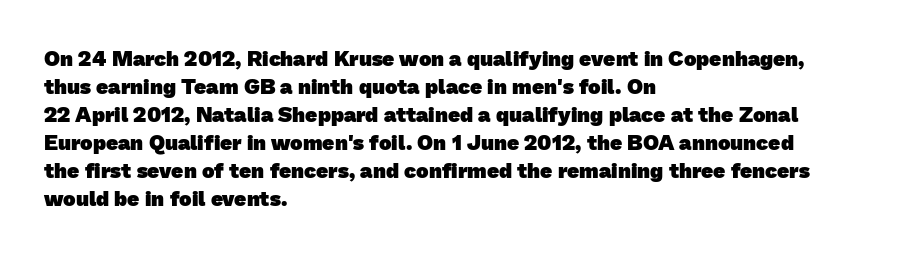
The image shows 21 px bold type; set left-aligned, normal line spacing (1.33x), normal letter spacing, not underlined.
